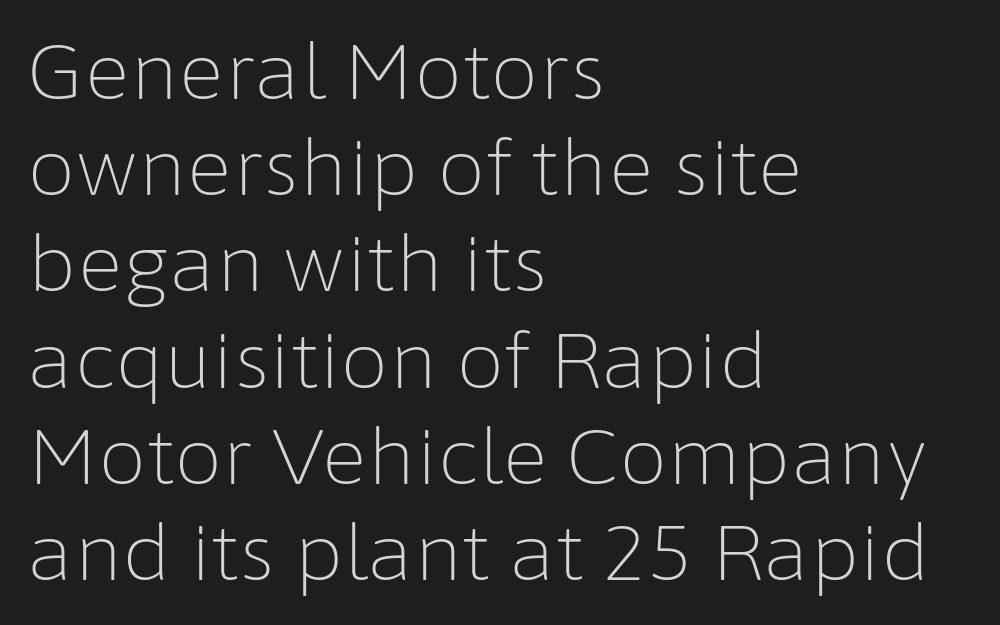
{"serif": "no", "italic": "no", "bold": "no", "weight": "light", "width": "normal", "stroke_contrast": "low", "x_height": "medium", "monospaced": "no", "underline": "no", "align": "left", "line_spacing": "normal", "line_spacing_ratio": 1.25, "letter_spacing": "normal", "letter_spacing_em": 0.0, "glyph_px": 77}
